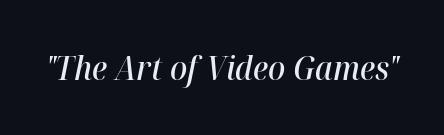
Its strokes are somewhat broadened, the hallmark of semibold type. Here the glyphs are tracked normally, forming tight word shapes. Posture: slanted. You could not count columns in this text — the font is proportionally spaced.
